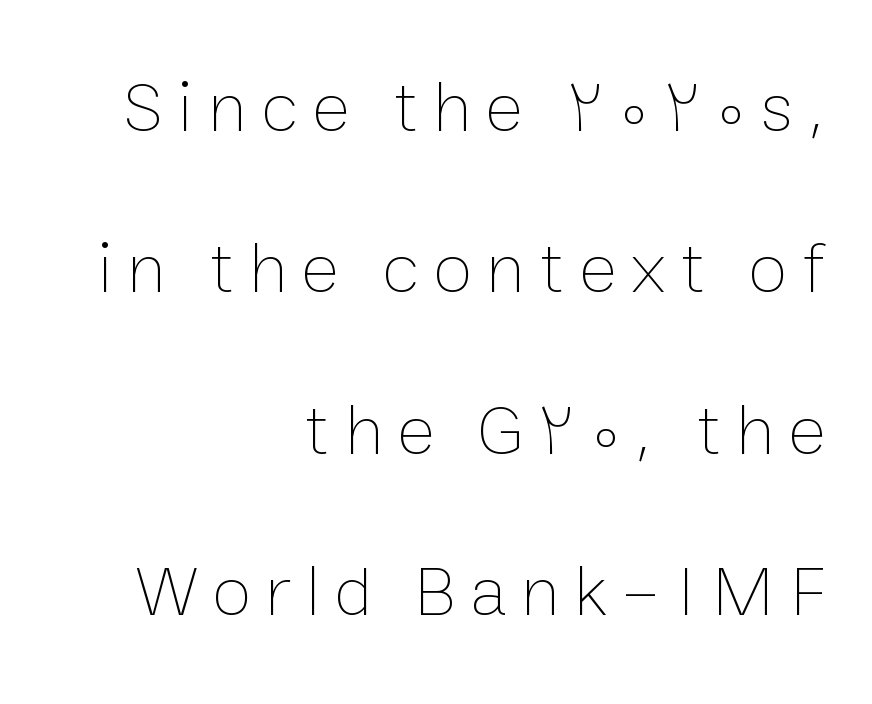
{"italic": "no", "bold": "no", "weight": "thin", "width": "normal", "stroke_contrast": "low", "x_height": "medium", "monospaced": "no", "underline": "no", "align": "right", "line_spacing": "loose", "line_spacing_ratio": 2.24, "letter_spacing": "wide", "letter_spacing_em": 0.2, "glyph_px": 72}
